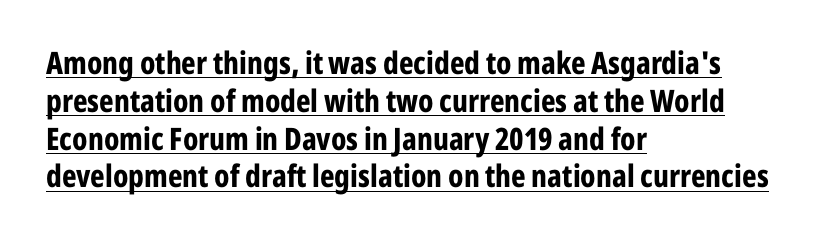
{"serif": "no", "italic": "no", "bold": "yes", "weight": "bold", "width": "condensed", "stroke_contrast": "low", "x_height": "medium", "monospaced": "no", "underline": "yes", "align": "left", "line_spacing_ratio": 1.22, "letter_spacing": "normal", "letter_spacing_em": 0.0, "glyph_px": 31}
